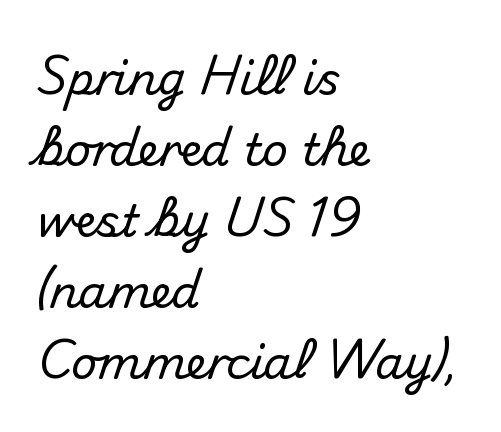
Q: Is the text italic (slanted)? A: Yes.
Q: Is the typeface a serif or a sans-serif typeface? A: Sans-serif.
Q: Is the text underlined? A: No.
Q: How is the paragraph aligned? A: Left-aligned.
Q: Is the spacing between letters normal or unusually wide? A: Normal.
Q: Is the spacing between lines tight, normal or loose? A: Normal.
Q: Width (condensed, normal, or wide)? A: Normal.
Q: Stroke contrast? A: Medium.
Q: x-height? A: Small.
Q: Monospaced? A: No.
